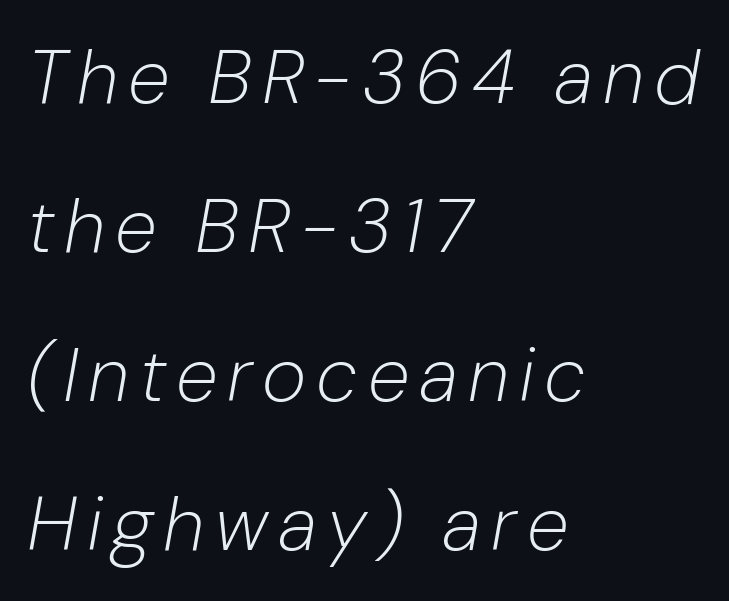
Q: Is the text bold? A: No.
Q: Is the text italic (slanted)? A: Yes, it leans right by about 10 degrees.
Q: Is the text underlined? A: No.
Q: How is the paragraph aligned? A: Left-aligned.
Q: Is the spacing between lines tight, normal or loose? A: Loose.
Q: Width (condensed, normal, or wide)? A: Normal.
Q: Stroke contrast? A: Low.
Q: x-height? A: Medium.
Q: Monospaced? A: No.
